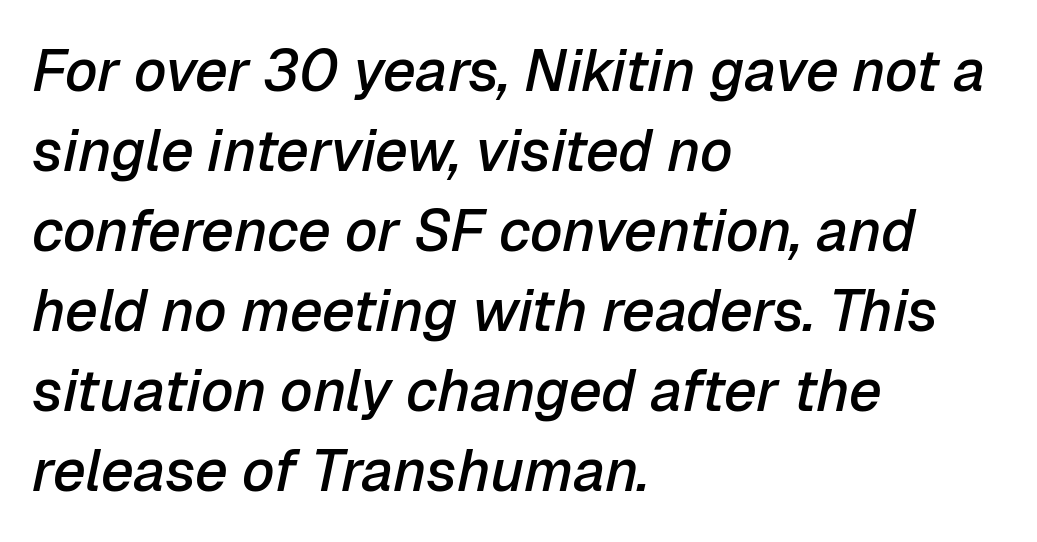
Inter-character spacing is left at the font's built-in metrics. Quick note: underline off. Is the type slanted? Yes — the strokes lean at a clear angle. Semibold letterforms, between regular and bold. Compared with a centered layout, this one pins lines to the left instead. Character widths vary here, with narrow letters taking less room than wide ones.
